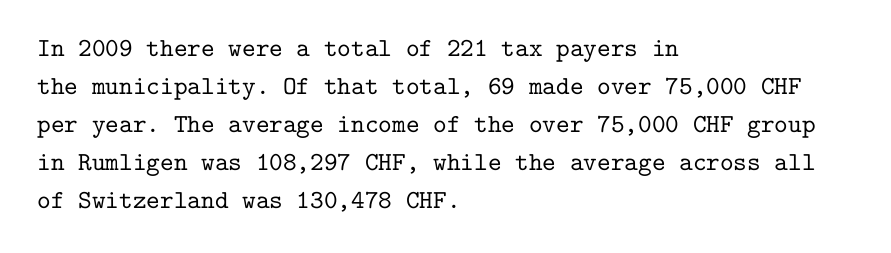
The image shows 26 px text type, upright; set left-aligned, normal line spacing (1.46x), normal letter spacing, not underlined.
